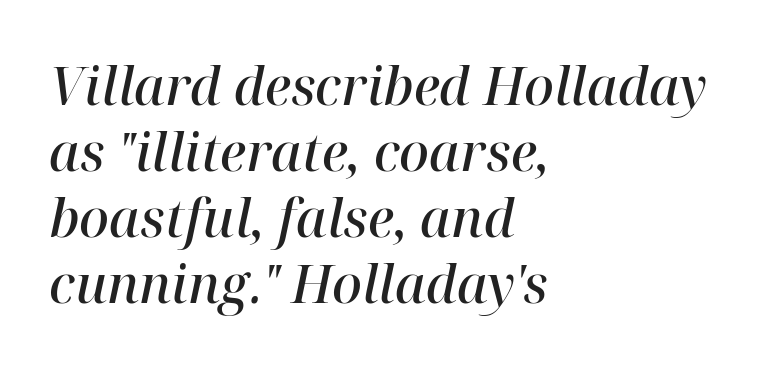
The image shows 52 px semibold serif type, italic (leaning right); set left-aligned, normal line spacing (1.27x), normal letter spacing, not underlined; high stroke contrast and a medium x-height.
